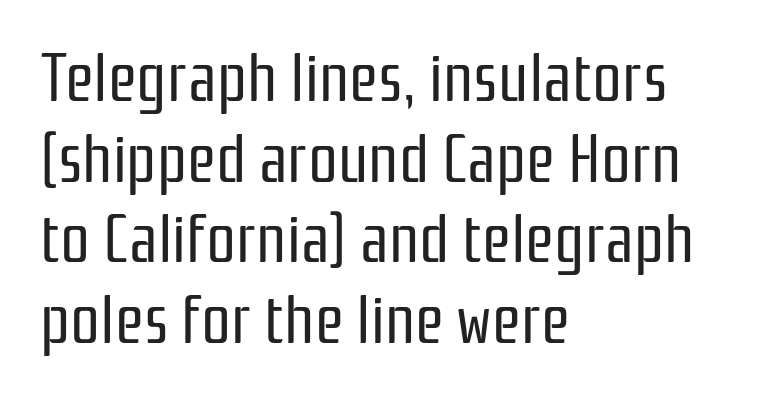
The foot of each line stays bare and open. The type is set solid horizontally, with unmodified tracking. Stem width sits at or under what a default text font uses. The typeface chosen for these lines omits serifs. Horizontally, the lines are justified to the leading edge only.
